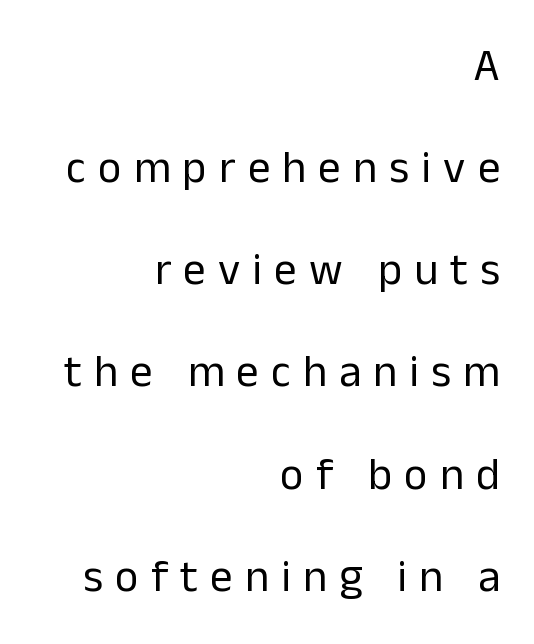
{"serif": "no", "italic": "no", "bold": "no", "weight": "regular", "width": "normal", "stroke_contrast": "low", "x_height": "medium", "monospaced": "no", "underline": "no", "align": "right", "line_spacing": "loose", "line_spacing_ratio": 2.27, "letter_spacing": "wide", "letter_spacing_em": 0.27, "glyph_px": 45}
